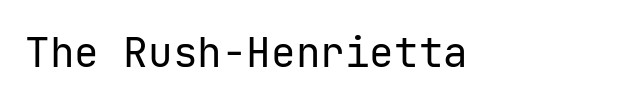
The image shows 41 px regular-weight sans-serif type, upright; set normal letter spacing, not underlined; low stroke contrast and a medium x-height.
